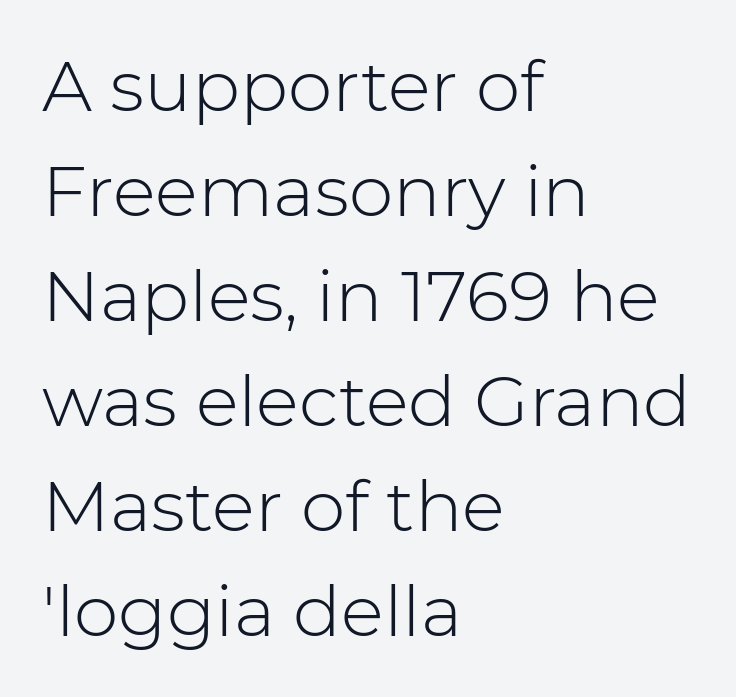
The image shows 71 px light sans-serif type, upright; set left-aligned, normal line spacing (1.48x), normal letter spacing, not underlined; low stroke contrast and a medium x-height.
